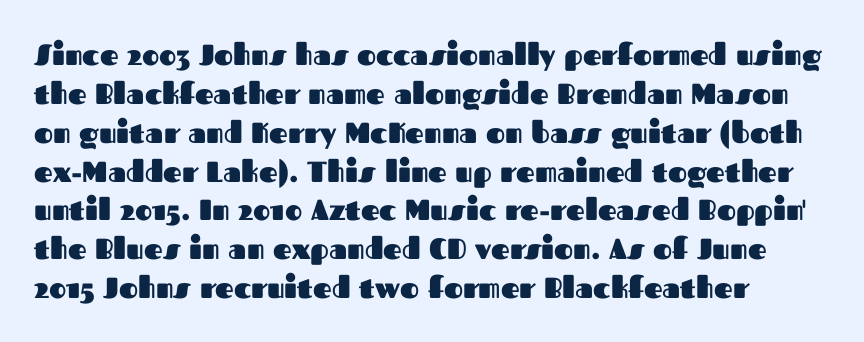
{"serif": "no", "italic": "no", "bold": "yes", "weight": "heavy", "width": "normal", "stroke_contrast": "medium", "x_height": "medium", "monospaced": "no", "underline": "no", "align": "left", "line_spacing": "normal", "line_spacing_ratio": 1.34, "letter_spacing": "normal", "letter_spacing_em": 0.0, "glyph_px": 29}
